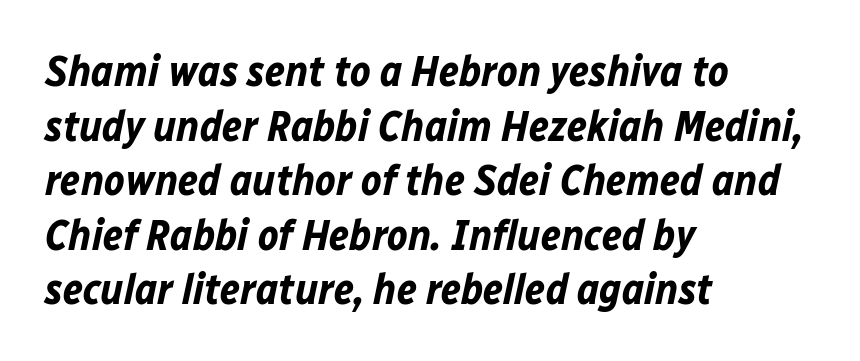
Q: Is the text bold? A: Yes.
Q: Is the text italic (slanted)? A: Yes, it leans right by about 12 degrees.
Q: Is the text underlined? A: No.
Q: How is the paragraph aligned? A: Left-aligned.
Q: Is the spacing between letters normal or unusually wide? A: Normal.
Q: Is the spacing between lines tight, normal or loose? A: Normal.
Q: Width (condensed, normal, or wide)? A: Normal.
Q: Stroke contrast? A: Low.
Q: x-height? A: Medium.
Q: Monospaced? A: No.
